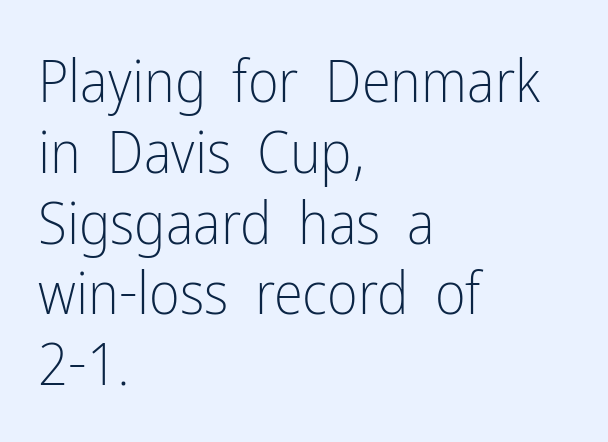
Each stroke keeps to a modest, everyday thickness or less. The setting favours the left margin, as ordinary paragraphs usually do. These lines are rendered in a variable-pitch font. The words here are not underlined.
